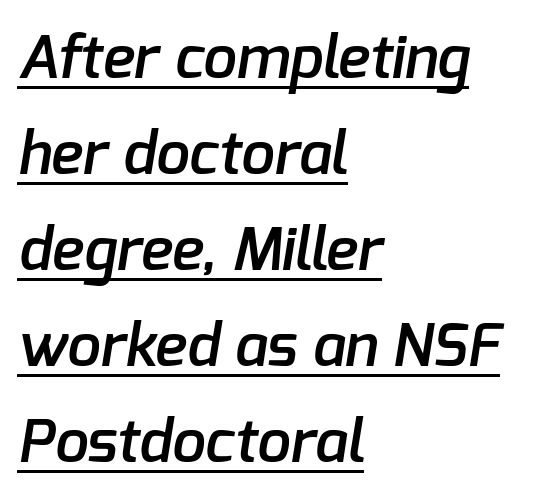
{"serif": "no", "bold": "semi", "weight": "semibold", "width": "normal", "stroke_contrast": "low", "x_height": "medium", "monospaced": "no", "underline": "yes", "align": "left", "line_spacing": "normal", "line_spacing_ratio": 1.6, "letter_spacing": "normal", "letter_spacing_em": 0.0, "glyph_px": 60}
